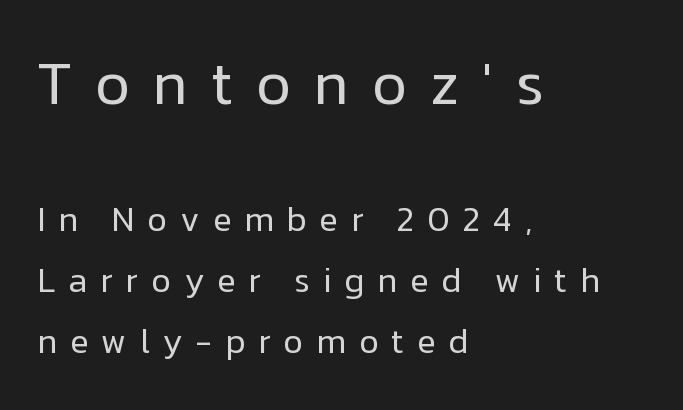
Q: Is the text bold? A: No.
Q: Is the text italic (slanted)? A: No, it is upright.
Q: Is the typeface a serif or a sans-serif typeface? A: Sans-serif.
Q: Is the text underlined? A: No.
Q: How is the paragraph aligned? A: Left-aligned.
Q: Is the spacing between letters normal or unusually wide? A: Unusually wide.
Q: Which block of text is set in a larger size, the first (top) or the second (bottom)? A: The first (top) one.
Q: Width (condensed, normal, or wide)? A: Normal.
Q: Stroke contrast? A: Low.
Q: x-height? A: Medium.
Q: Monospaced? A: No.
